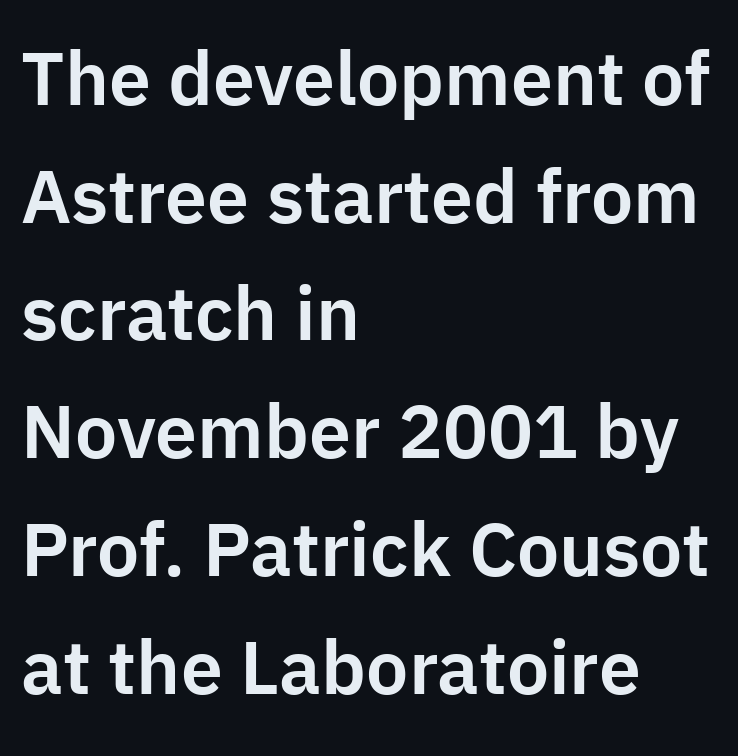
{"serif": "no", "italic": "no", "width": "normal", "stroke_contrast": "low", "x_height": "medium", "monospaced": "no", "underline": "no", "align": "left", "line_spacing": "normal", "line_spacing_ratio": 1.57, "letter_spacing": "normal", "letter_spacing_em": 0.0, "glyph_px": 75}
